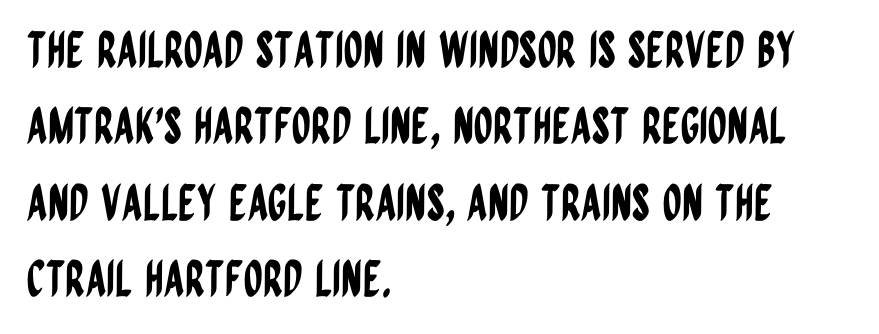
The image shows 49 px condensed sans-serif type, upright; set left-aligned, normal line spacing (1.56x), normal letter spacing, not underlined; low stroke contrast and a large x-height.
